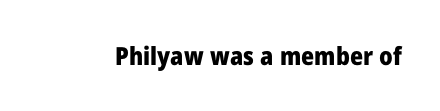
{"italic": "no", "bold": "yes", "underline": "no", "letter_spacing": "normal", "letter_spacing_em": 0.0, "glyph_px": 25}
